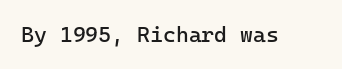
Q: Is the text bold? A: No.
Q: Is the text italic (slanted)? A: No, it is upright.
Q: Is the text underlined? A: No.
Q: Is the spacing between letters normal or unusually wide? A: Normal.
